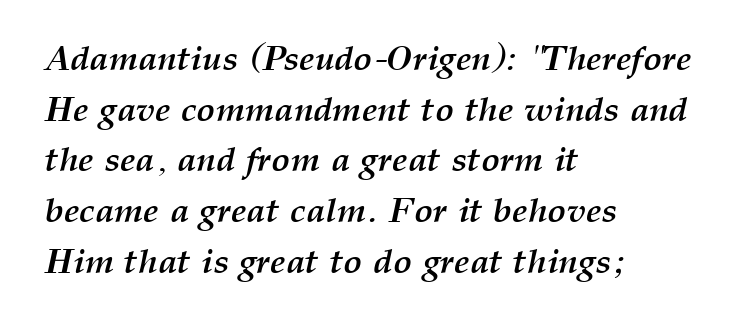
The image shows 35 px semibold type, italic (leaning right); set left-aligned, normal line spacing (1.45x), normal letter spacing, not underlined; medium stroke contrast and a medium x-height.
